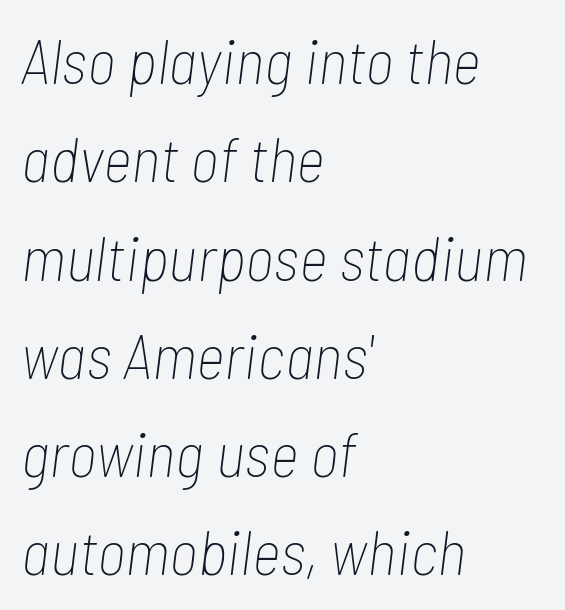
Q: Is the text bold? A: No.
Q: Is the text italic (slanted)? A: Yes, it leans right by about 7 degrees.
Q: Is the text underlined? A: No.
Q: How is the paragraph aligned? A: Left-aligned.
Q: Is the spacing between letters normal or unusually wide? A: Normal.
Q: Is the spacing between lines tight, normal or loose? A: Normal.
Q: Width (condensed, normal, or wide)? A: Condensed.
Q: Stroke contrast? A: Low.
Q: x-height? A: Medium.
Q: Monospaced? A: No.
